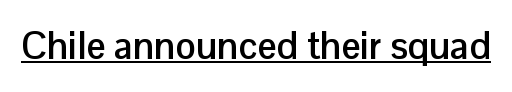
Q: Is the text bold? A: Yes.
Q: Is the text italic (slanted)? A: No, it is upright.
Q: Is the typeface a serif or a sans-serif typeface? A: Sans-serif.
Q: Is the text underlined? A: Yes.
Q: Is the spacing between letters normal or unusually wide? A: Normal.
Q: Width (condensed, normal, or wide)? A: Normal.
Q: Stroke contrast? A: Low.
Q: x-height? A: Medium.
Q: Monospaced? A: No.
